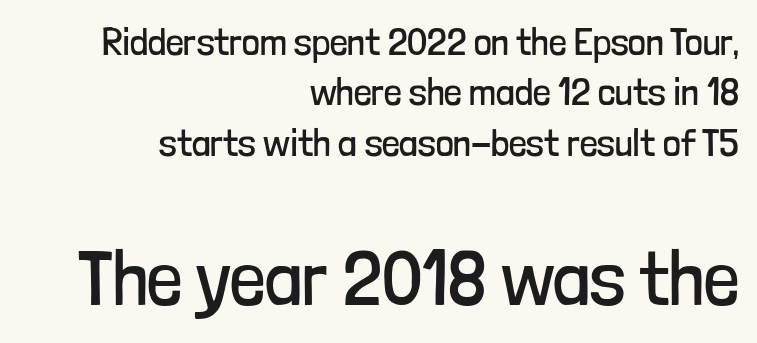
The image shows 78 px regular-weight, condensed sans-serif type, upright; set right-aligned, normal line spacing (1.29x), normal letter spacing, not underlined; the second (bottom) block is 2.0x larger; low stroke contrast and a medium x-height.
